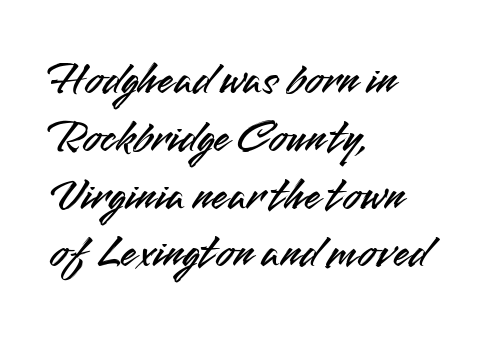
Q: Is the text italic (slanted)? A: Yes.
Q: Is the typeface a serif or a sans-serif typeface? A: Sans-serif.
Q: Is the text underlined? A: No.
Q: How is the paragraph aligned? A: Left-aligned.
Q: Is the spacing between letters normal or unusually wide? A: Normal.
Q: Width (condensed, normal, or wide)? A: Normal.
Q: Stroke contrast? A: Medium.
Q: x-height? A: Small.
Q: Monospaced? A: No.
